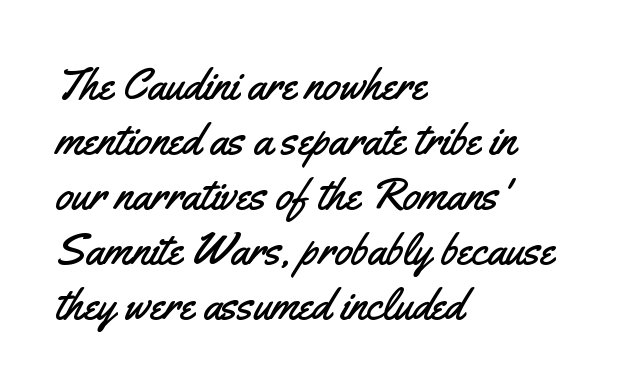
The image shows 45 px condensed sans-serif type; set left-aligned, line spacing 1.22x, normal letter spacing, not underlined; medium stroke contrast and a small x-height.
